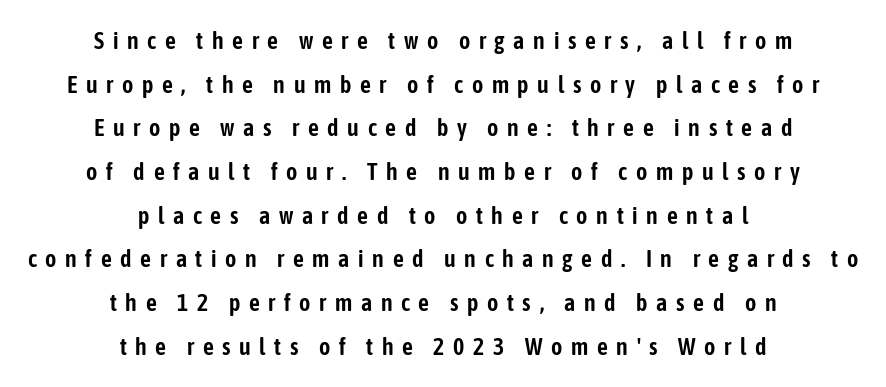
No word sits above an underline. Is the letter spacing exaggerated? Yes — the characters are pushed far apart. You can tell it's not italic because the verticals are truly vertical. The whitespace from short lines is split evenly between both sides.
